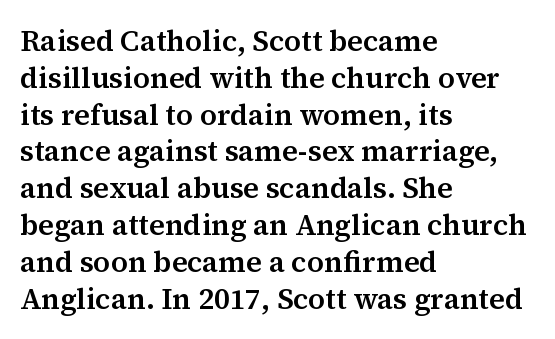
Q: Is the text italic (slanted)? A: No, it is upright.
Q: Is the typeface a serif or a sans-serif typeface? A: Serif.
Q: Is the text underlined? A: No.
Q: How is the paragraph aligned? A: Left-aligned.
Q: Is the spacing between letters normal or unusually wide? A: Normal.
Q: Is the spacing between lines tight, normal or loose? A: Normal.
Q: Width (condensed, normal, or wide)? A: Normal.
Q: Stroke contrast? A: Medium.
Q: x-height? A: Medium.
Q: Monospaced? A: No.
